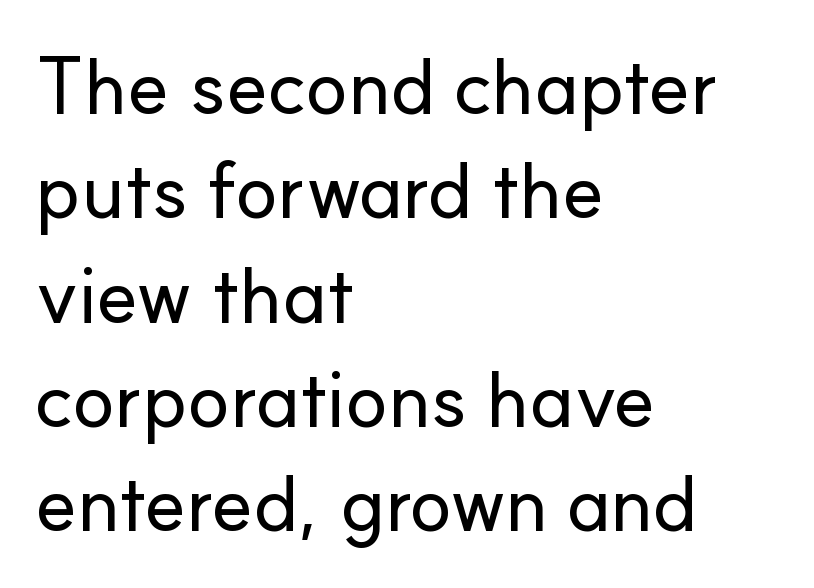
{"serif": "no", "italic": "no", "width": "normal", "stroke_contrast": "low", "x_height": "small", "monospaced": "no", "underline": "no", "align": "left", "line_spacing": "normal", "line_spacing_ratio": 1.32, "letter_spacing": "normal", "letter_spacing_em": 0.0, "glyph_px": 79}
